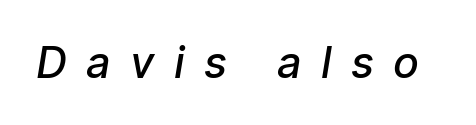
The image shows 43 px semibold sans-serif type; set unusually wide letter spacing (+0.45 em), not underlined; low stroke contrast and a medium x-height.
